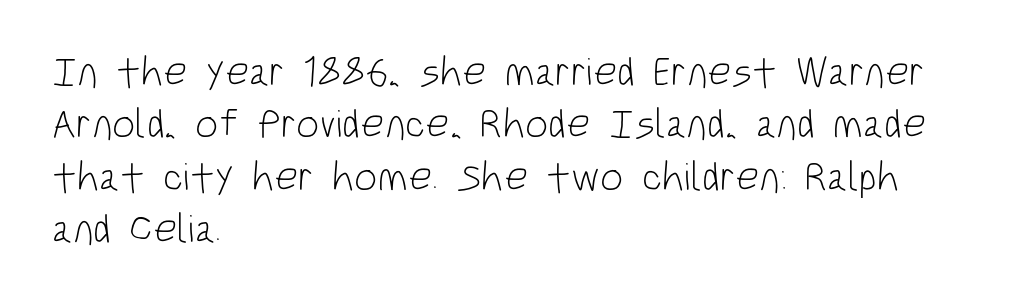
Q: Is the text bold? A: No.
Q: Is the text italic (slanted)? A: No, it is upright.
Q: Is the typeface a serif or a sans-serif typeface? A: Sans-serif.
Q: Is the text underlined? A: No.
Q: How is the paragraph aligned? A: Left-aligned.
Q: Is the spacing between letters normal or unusually wide? A: Normal.
Q: Is the spacing between lines tight, normal or loose? A: Normal.
Q: Width (condensed, normal, or wide)? A: Condensed.
Q: Stroke contrast? A: Low.
Q: x-height? A: Large.
Q: Monospaced? A: No.
